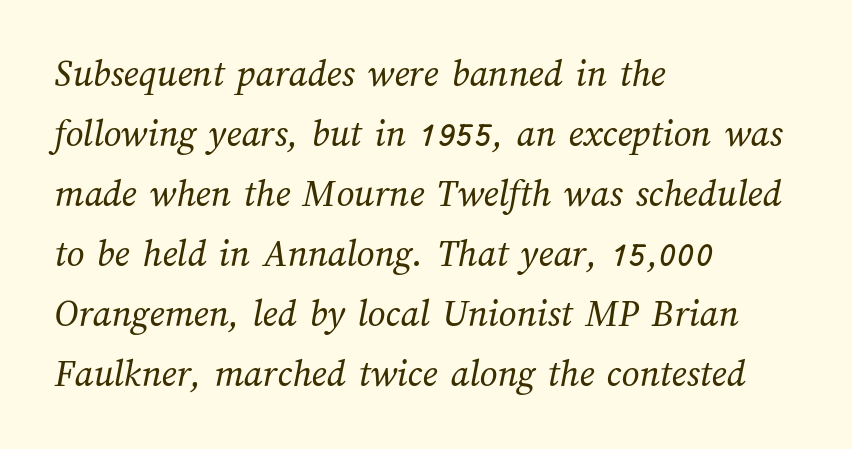
{"bold": "no", "weight": "regular", "width": "normal", "stroke_contrast": "medium", "x_height": "medium", "monospaced": "no", "underline": "no", "align": "left", "line_spacing": "normal", "line_spacing_ratio": 1.54, "letter_spacing": "normal", "letter_spacing_em": 0.0, "glyph_px": 39}
